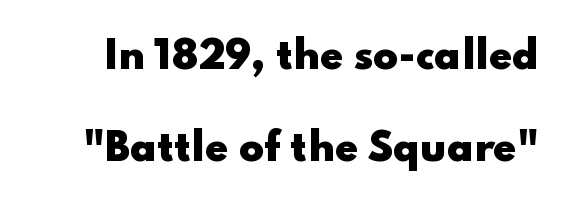
{"serif": "no", "italic": "no", "bold": "yes", "weight": "heavy", "width": "wide", "stroke_contrast": "low", "x_height": "small", "monospaced": "no", "underline": "no", "line_spacing": "loose", "line_spacing_ratio": 2.48, "letter_spacing": "normal", "letter_spacing_em": 0.0, "glyph_px": 37}
